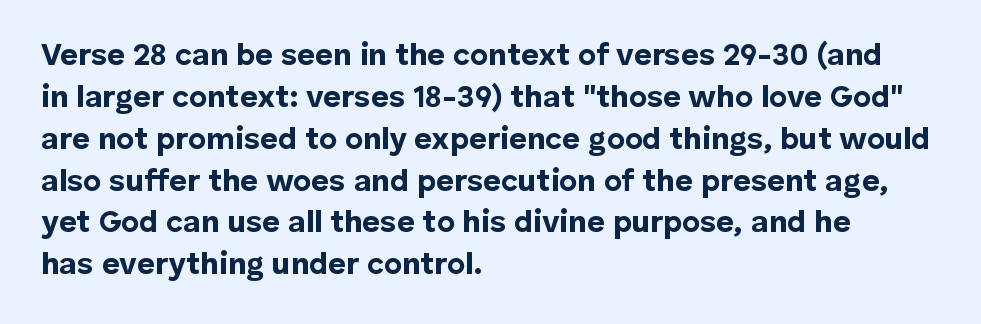
{"serif": "no", "italic": "no", "bold": "yes", "weight": "bold", "width": "normal", "stroke_contrast": "low", "x_height": "medium", "monospaced": "no", "underline": "no", "align": "left", "line_spacing": "normal", "line_spacing_ratio": 1.35, "letter_spacing": "normal", "letter_spacing_em": 0.0, "glyph_px": 31}
